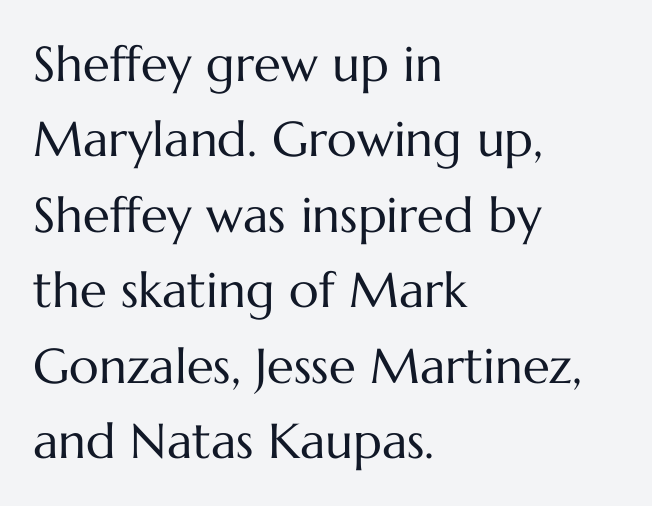
The image shows 49 px regular-weight type, upright; set left-aligned, normal line spacing (1.54x), normal letter spacing, not underlined; medium stroke contrast and a medium x-height.
